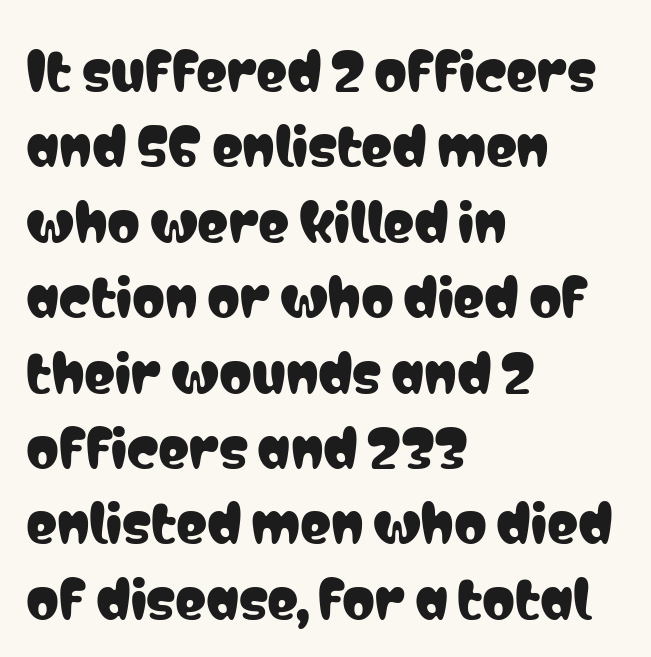
Q: Is the text italic (slanted)? A: No, it is upright.
Q: Is the typeface a serif or a sans-serif typeface? A: Sans-serif.
Q: Is the text underlined? A: No.
Q: How is the paragraph aligned? A: Left-aligned.
Q: Is the spacing between letters normal or unusually wide? A: Normal.
Q: Is the spacing between lines tight, normal or loose? A: Normal.
Q: Width (condensed, normal, or wide)? A: Condensed.
Q: Stroke contrast? A: Low.
Q: x-height? A: Medium.
Q: Monospaced? A: No.
